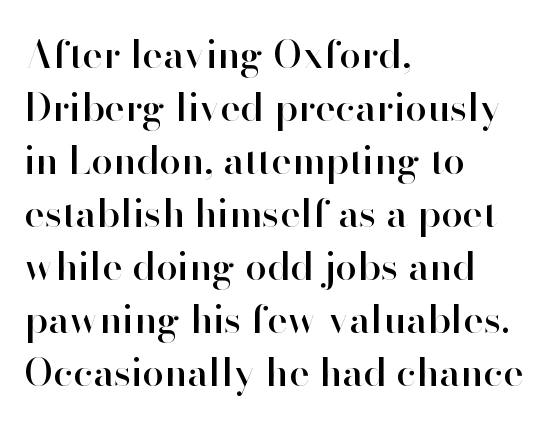
{"serif": "no", "italic": "no", "width": "normal", "stroke_contrast": "high", "x_height": "small", "monospaced": "no", "underline": "no", "align": "left", "line_spacing": "normal", "line_spacing_ratio": 1.36, "letter_spacing": "normal", "letter_spacing_em": 0.0, "glyph_px": 39}
